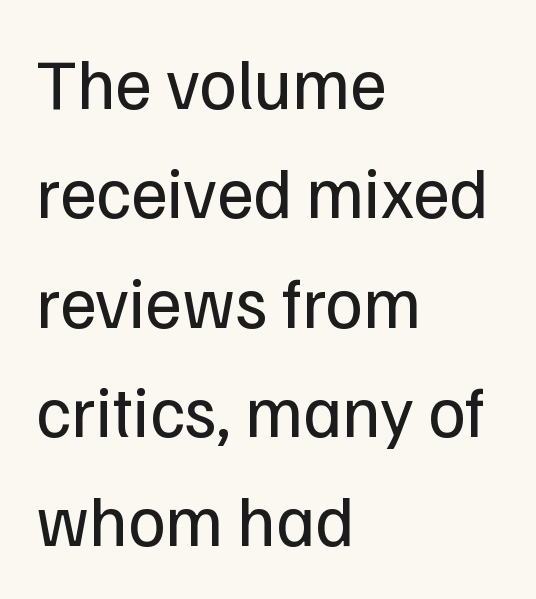
Regarding serifs, this sample does without them. The rendering keeps characters at their native spacing. Note the varied advance widths — an 'i' is clearly narrower than an 'm'. The paragraph has a hard left edge and a soft right edge. The face looks like a standard text weight, possibly lighter.
